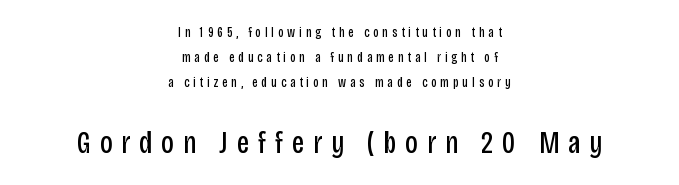
The passage shown is not underscored anywhere. These lines have a slow, spaced-out rhythm from letter to letter. Every stem runs plumb, perpendicular to the baseline. Bigger letters appear in the bottom chunk; the top chunk is reduced. Varying glyph widths throughout — classic text-font behaviour.
